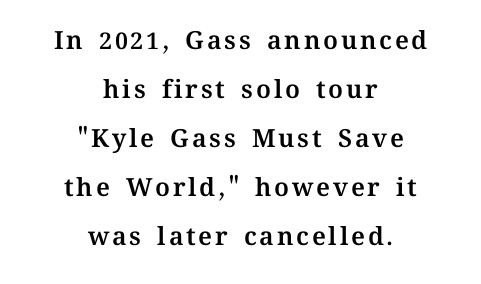
Q: Is the text italic (slanted)? A: No, it is upright.
Q: Is the text underlined? A: No.
Q: How is the paragraph aligned? A: Centered.
Q: Is the spacing between lines tight, normal or loose? A: Loose.
